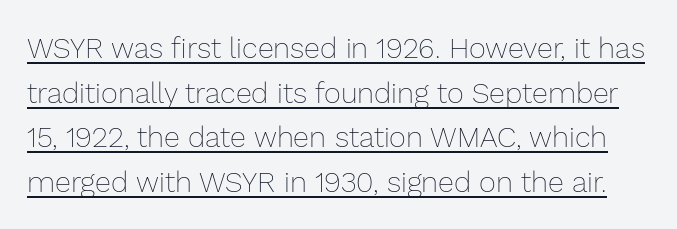
The image shows 29 px thin type, upright; set normal line spacing (1.54x), normal letter spacing, underlined; low stroke contrast and a medium x-height.
